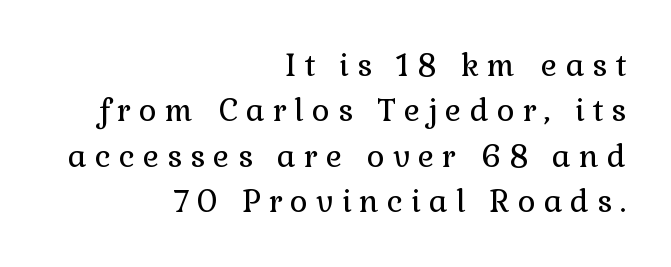
The image shows 31 px regular-weight serif type, upright; set right-aligned, normal line spacing (1.46x), unusually wide letter spacing (+0.26 em), not underlined; a medium x-height.
